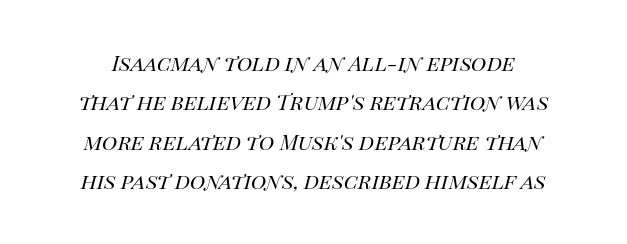
The image shows 21 px text type, italic (leaning right); set line spacing 1.88x, normal letter spacing, not underlined.
